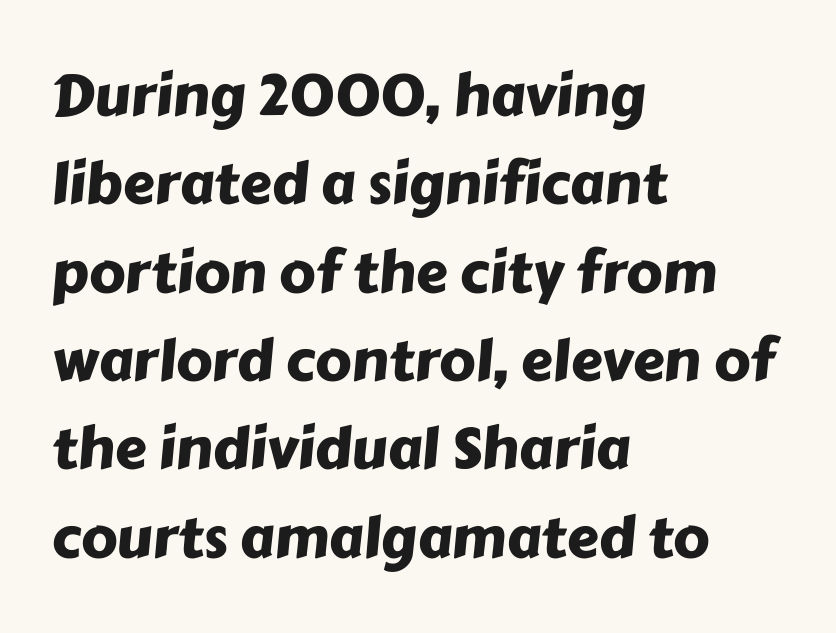
{"serif": "no", "width": "normal", "stroke_contrast": "low", "x_height": "medium", "monospaced": "no", "underline": "no", "align": "left", "line_spacing": "normal", "line_spacing_ratio": 1.55, "letter_spacing": "normal", "letter_spacing_em": 0.0, "glyph_px": 57}
